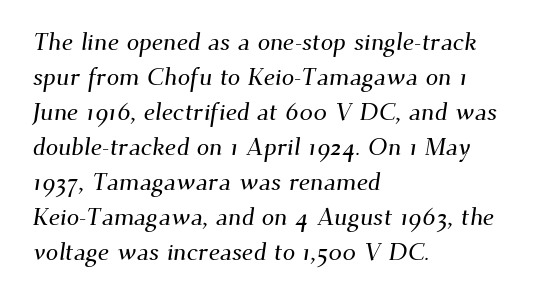
{"underline": "no", "align": "left", "line_spacing": "normal", "line_spacing_ratio": 1.4, "letter_spacing": "normal", "letter_spacing_em": 0.0, "glyph_px": 25}
